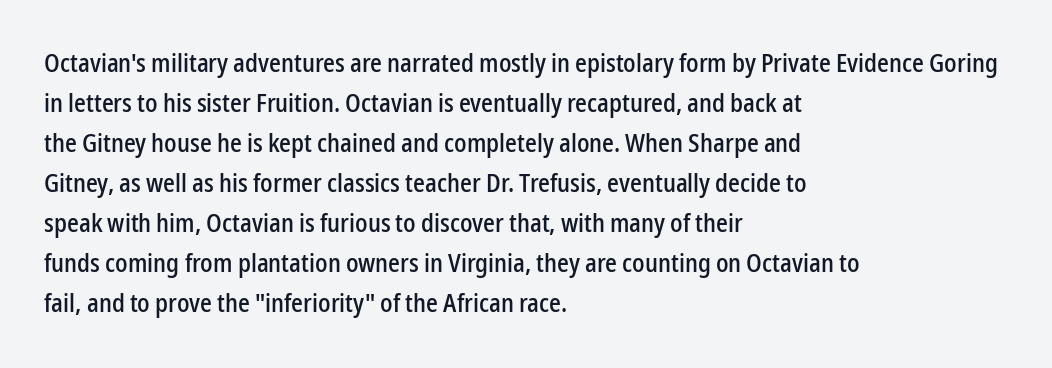
{"italic": "no", "underline": "no", "align": "left", "line_spacing": "normal", "line_spacing_ratio": 1.54, "letter_spacing": "normal", "letter_spacing_em": 0.0, "glyph_px": 26}
